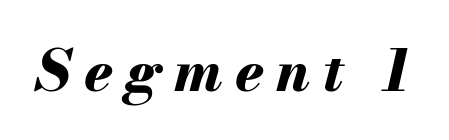
Q: Is the text bold? A: Yes.
Q: Is the text italic (slanted)? A: Yes, it leans right by about 13 degrees.
Q: Is the text underlined? A: No.
Q: Is the spacing between letters normal or unusually wide? A: Unusually wide.
Q: Width (condensed, normal, or wide)? A: Normal.
Q: Stroke contrast? A: Medium.
Q: x-height? A: Small.
Q: Monospaced? A: No.
